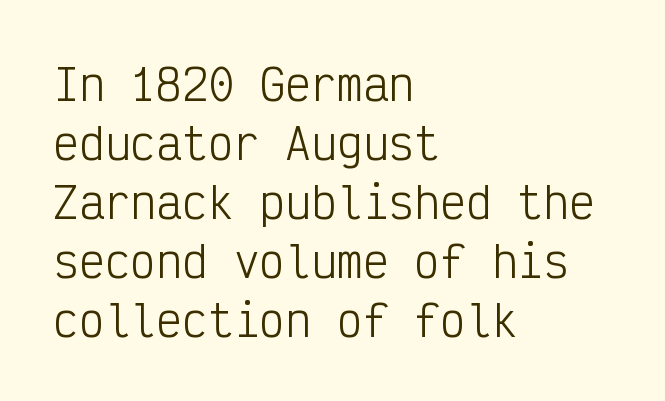
Each letter's strokes conclude bluntly, with no projecting serifs. Honestly, the row spacing looks completely unremarkable. The gaps between neighbouring characters are ordinary and unremarkable. Here the designer chose a console-style face with uniform glyph widths. Has an underline been added? It has not.
